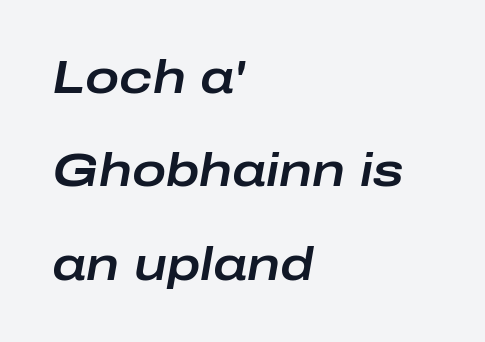
Q: Is the text italic (slanted)? A: Yes, it leans right by about 10 degrees.
Q: Is the text underlined? A: No.
Q: How is the paragraph aligned? A: Left-aligned.
Q: Is the spacing between letters normal or unusually wide? A: Normal.
Q: Is the spacing between lines tight, normal or loose? A: Loose.
Q: Width (condensed, normal, or wide)? A: Wide.
Q: Stroke contrast? A: Low.
Q: x-height? A: Medium.
Q: Monospaced? A: No.
